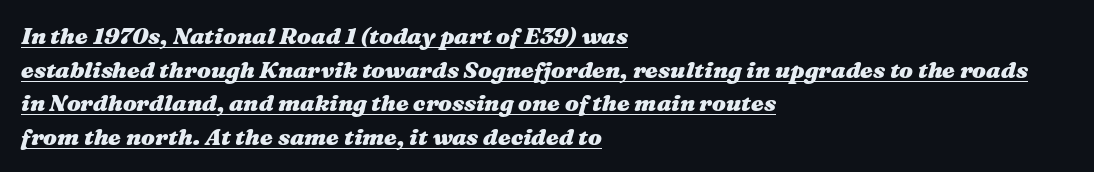
Q: Is the text bold? A: Yes.
Q: Is the text italic (slanted)? A: Yes, it leans right by about 16 degrees.
Q: Is the text underlined? A: Yes.
Q: How is the paragraph aligned? A: Left-aligned.
Q: Is the spacing between letters normal or unusually wide? A: Normal.
Q: Is the spacing between lines tight, normal or loose? A: Normal.
